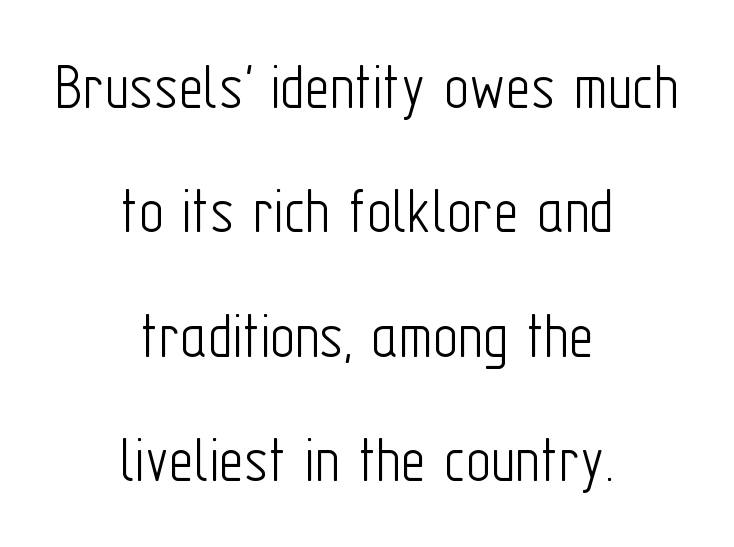
Nobody touched the tracking dial on this one. Regarding serifs, this sample does without them. Which margin do the lines hug? Neither — every line sits in the middle. The glyphs are unaccompanied by any horizontal stroke below them. Compared with a typical body face, this is equally light or lighter still.
